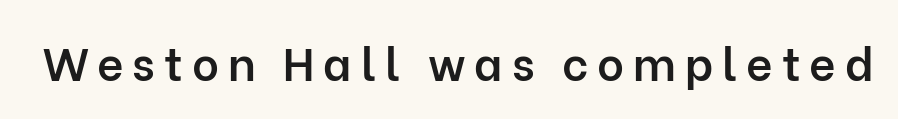
{"serif": "no", "italic": "no", "bold": "semi", "weight": "semibold", "width": "normal", "stroke_contrast": "low", "x_height": "medium", "monospaced": "no", "underline": "no", "glyph_px": 46}
